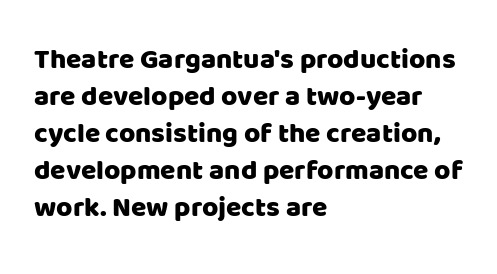
Evenly set lines give the paragraph a standard silhouette. Leftover space on each line is placed entirely after the last word. This sample has the flowing, uneven cadence of proportional lettering. Note: no serifs on the glyphs. The area under the type is left untouched.
